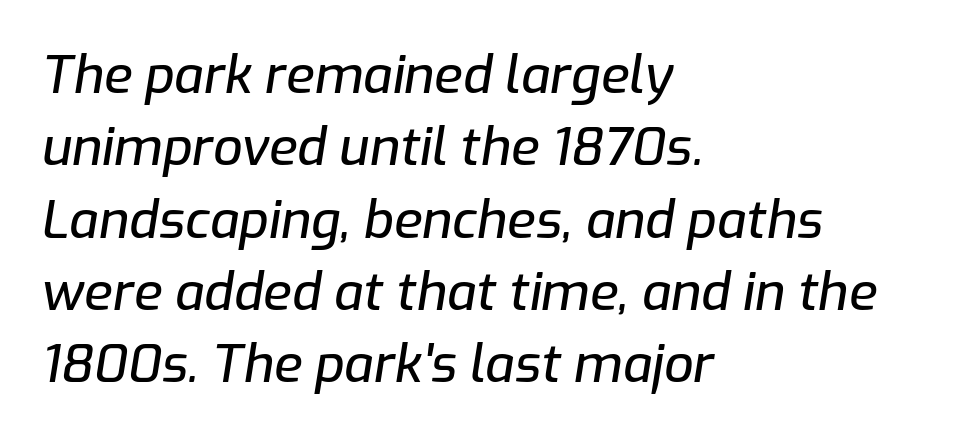
Q: Is the text italic (slanted)? A: Yes, it leans right by about 9 degrees.
Q: Is the text underlined? A: No.
Q: How is the paragraph aligned? A: Left-aligned.
Q: Is the spacing between letters normal or unusually wide? A: Normal.
Q: Is the spacing between lines tight, normal or loose? A: Normal.
Q: Width (condensed, normal, or wide)? A: Normal.
Q: Stroke contrast? A: Low.
Q: x-height? A: Medium.
Q: Monospaced? A: No.
